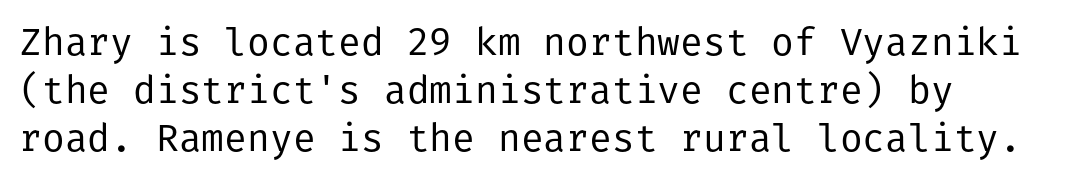
This sample keeps an unexceptional amount of space between lines. Type style note: lacks serifs. Nobody drew a line under any word here. The font is comparable to plain body text, perhaps lighter. Quick note: not italic, upright. Between one letter and the next there's only the usual sliver of space.
